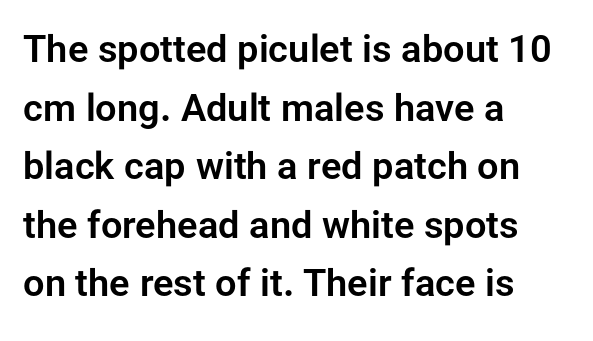
Q: Is the text italic (slanted)? A: No, it is upright.
Q: Is the typeface a serif or a sans-serif typeface? A: Sans-serif.
Q: Is the text underlined? A: No.
Q: How is the paragraph aligned? A: Left-aligned.
Q: Is the spacing between letters normal or unusually wide? A: Normal.
Q: Is the spacing between lines tight, normal or loose? A: Normal.
Q: Width (condensed, normal, or wide)? A: Normal.
Q: Stroke contrast? A: Low.
Q: x-height? A: Medium.
Q: Monospaced? A: No.
